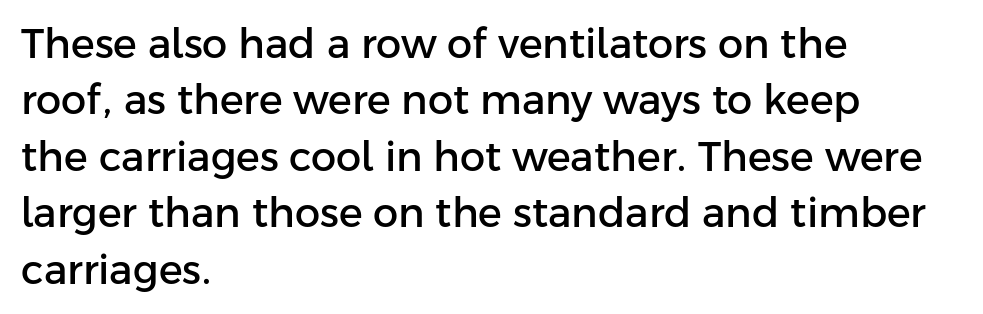
{"serif": "no", "italic": "no", "width": "normal", "stroke_contrast": "low", "x_height": "medium", "monospaced": "no", "underline": "no", "align": "left", "line_spacing": "normal", "line_spacing_ratio": 1.41, "letter_spacing": "normal", "letter_spacing_em": 0.0, "glyph_px": 40}
